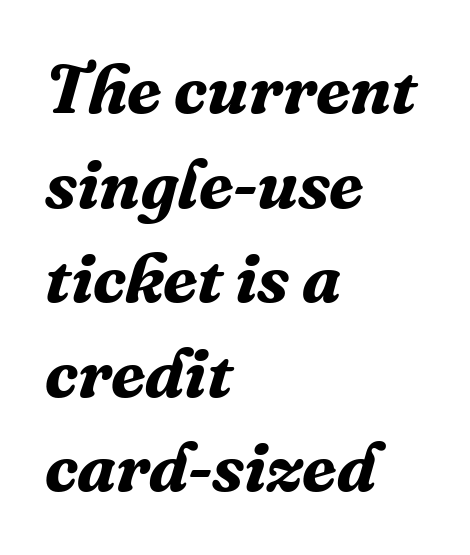
{"serif": "yes", "italic": "yes", "lean": "right", "slant_degrees": 16, "bold": "yes", "weight": "bold", "width": "normal", "stroke_contrast": "medium", "x_height": "medium", "monospaced": "no", "underline": "no", "align": "left", "line_spacing": "normal", "line_spacing_ratio": 1.37, "letter_spacing": "normal", "letter_spacing_em": 0.0, "glyph_px": 69}
